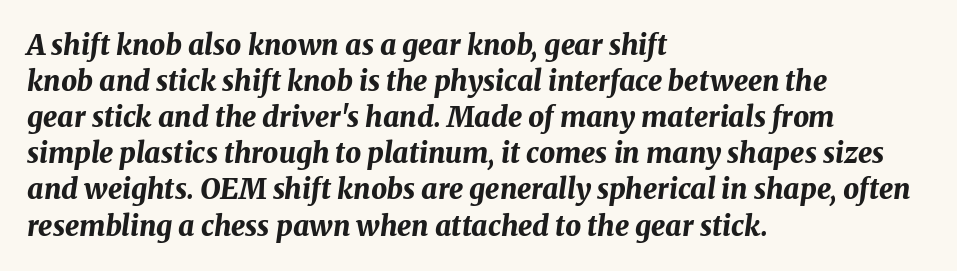
Does the lettering tilt? It does — this is italic. Looks like regular typesetting: each glyph gets only the width it needs. Glance below the letters and you will spot only blank space. Pretty heavy lettering here — definitely bold. Teacher's note: observe the even left margin — that is flush-left alignment.
